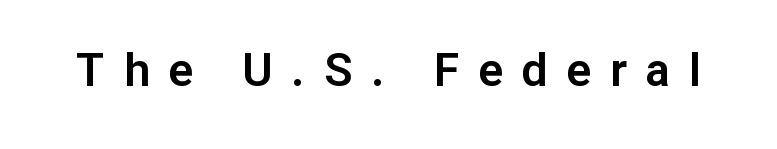
The image shows 46 px sans-serif type, upright; set unusually wide letter spacing (+0.41 em), not underlined; low stroke contrast and a medium x-height.
